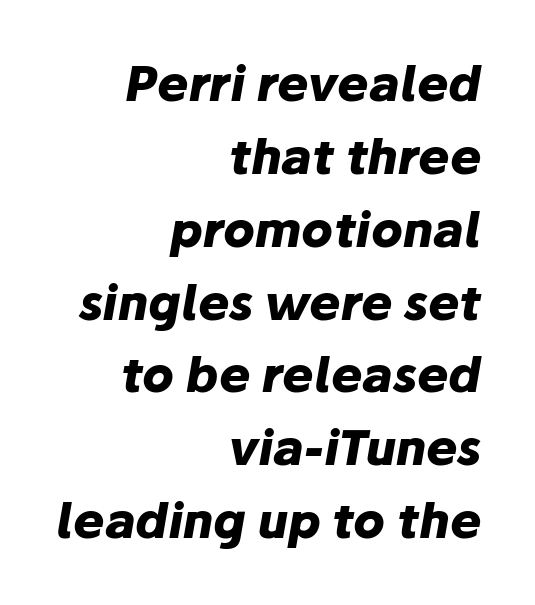
Q: Is the text bold? A: Yes.
Q: Is the text italic (slanted)? A: Yes, it leans right by about 10 degrees.
Q: Is the text underlined? A: No.
Q: How is the paragraph aligned? A: Right-aligned.
Q: Is the spacing between letters normal or unusually wide? A: Normal.
Q: Is the spacing between lines tight, normal or loose? A: Normal.
Q: Width (condensed, normal, or wide)? A: Normal.
Q: Stroke contrast? A: Low.
Q: x-height? A: Medium.
Q: Monospaced? A: No.
